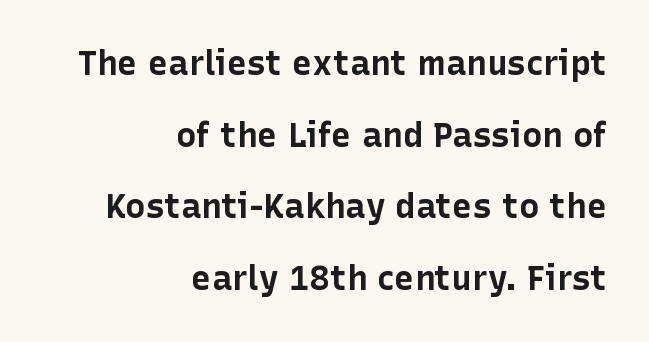
The image shows 34 px bold sans-serif type, upright; set right-aligned, loose line spacing (2.11x), normal letter spacing, not underlined; low stroke contrast and a medium x-height.
